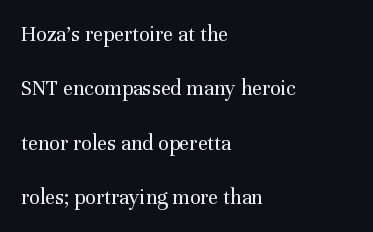
The image shows 22 px text type, upright; set left-aligned, loose line spacing (2.47x), normal letter spacing, not underlined.
